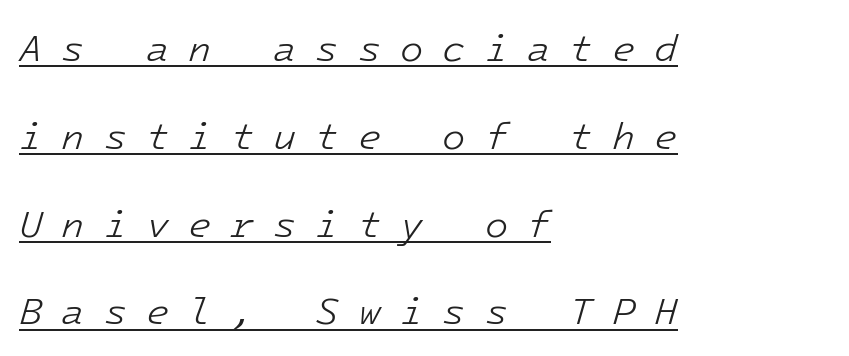
The image shows 38 px light type, italic (leaning right); set left-aligned, loose line spacing (2.31x), unusually wide letter spacing (+0.5 em), underlined; low stroke contrast and a medium x-height.
